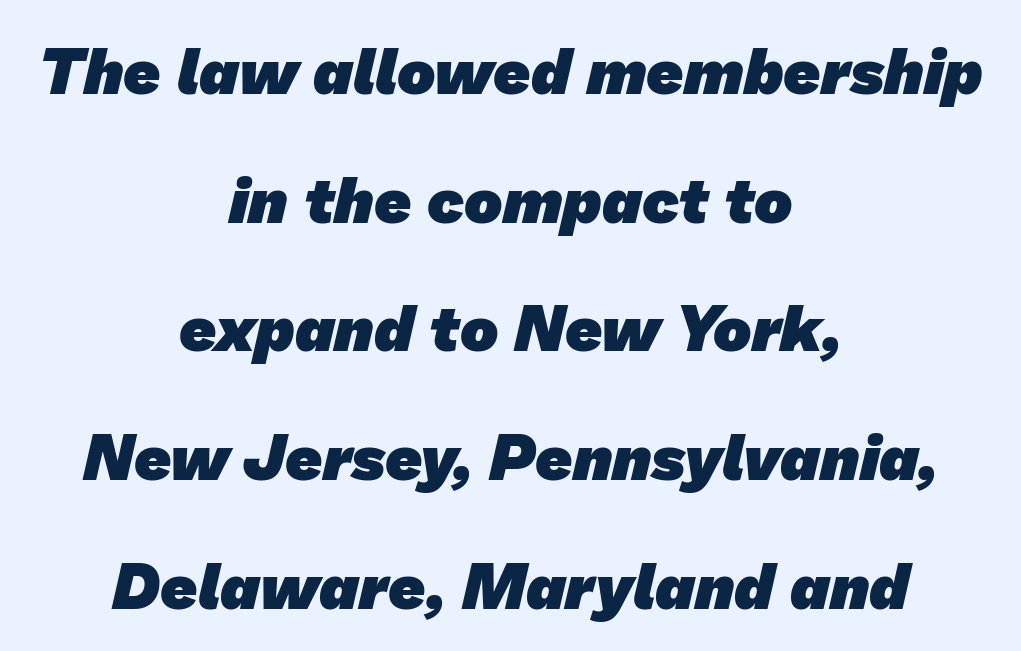
{"serif": "no", "bold": "yes", "weight": "heavy", "width": "normal", "stroke_contrast": "low", "x_height": "medium", "monospaced": "no", "underline": "no", "align": "center", "line_spacing": "loose", "line_spacing_ratio": 2.01, "letter_spacing": "normal", "letter_spacing_em": 0.0, "glyph_px": 64}
